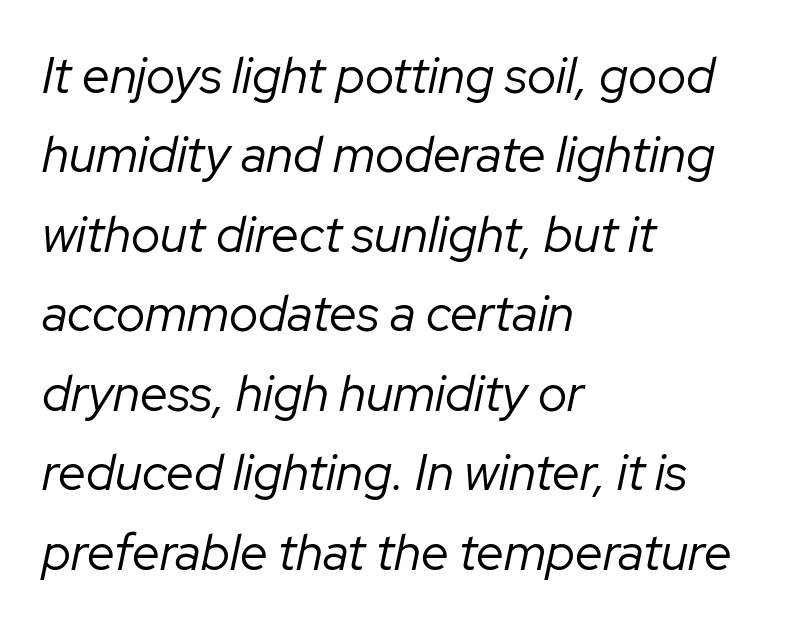
{"italic": "yes", "lean": "right", "slant_degrees": 12, "bold": "no", "weight": "regular", "width": "normal", "stroke_contrast": "low", "x_height": "medium", "monospaced": "no", "underline": "no", "align": "left", "line_spacing": "normal", "line_spacing_ratio": 1.59, "letter_spacing": "normal", "letter_spacing_em": 0.0, "glyph_px": 50}
